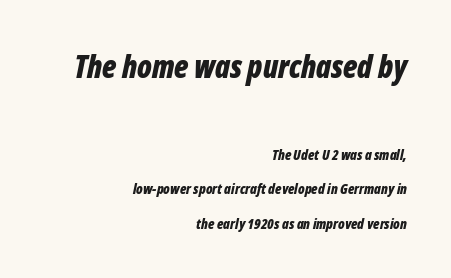
Notice how the passage keeps a crisp vertical edge on the right only. A typesetter would call this leading open, well beyond the default. The face used here has the dense, thick strokes of a bold. Caption: upper text group enlarged, lower text group reduced.
